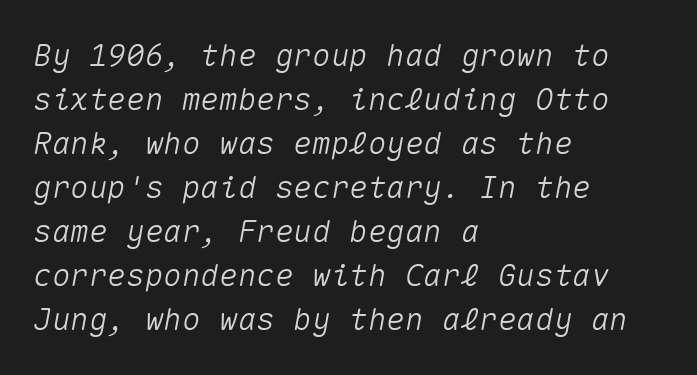
The image shows 31 px text type, italic (leaning right), monospaced; set left-aligned, normal line spacing (1.42x), normal letter spacing, not underlined; medium stroke contrast and a medium x-height.
